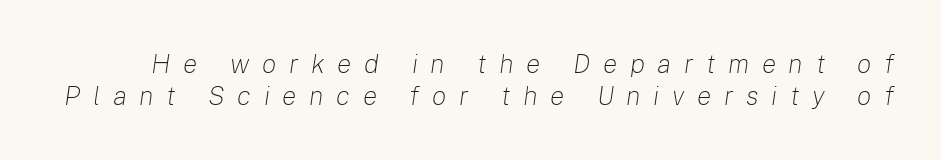
{"italic": "yes", "lean": "right", "slant_degrees": 8, "bold": "no", "underline": "no", "line_spacing_ratio": 1.19, "letter_spacing": "wide", "letter_spacing_em": 0.47, "glyph_px": 27}
